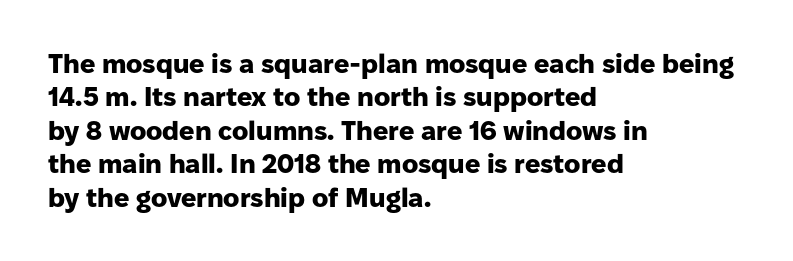
The image shows 27 px bold type, upright; set left-aligned, line spacing 1.24x, normal letter spacing, not underlined.
